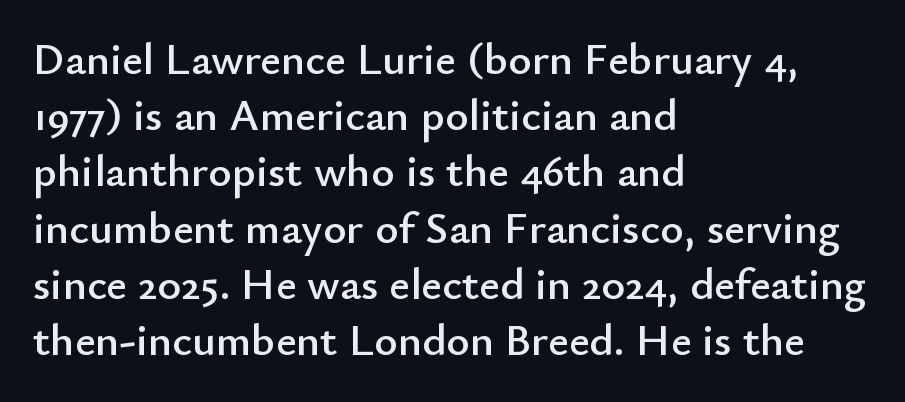
Looks like regular typesetting: each glyph gets only the width it needs. No feet cap the strokes, marking this as sans-serif type. This is the regular roman posture of the typeface. Students, observe: this is what conventionally led text looks like. The space directly below the letters is spotless.
